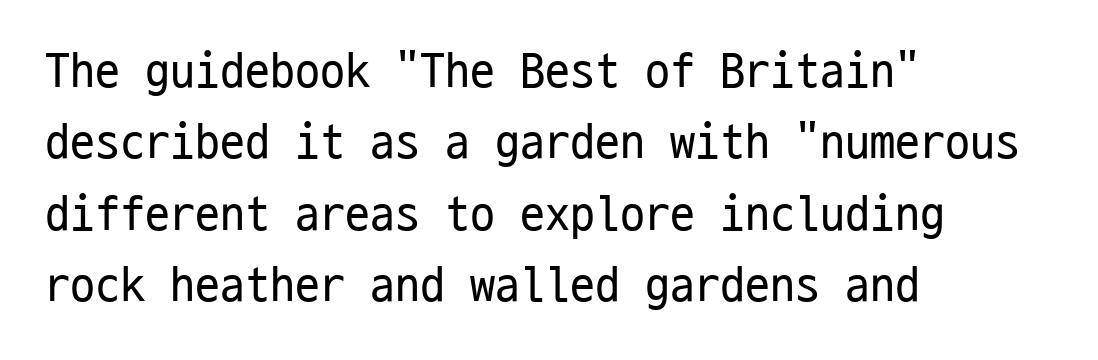
Q: Is the text bold? A: No.
Q: Is the text italic (slanted)? A: No, it is upright.
Q: Is the typeface a serif or a sans-serif typeface? A: Sans-serif.
Q: Is the text underlined? A: No.
Q: How is the paragraph aligned? A: Left-aligned.
Q: Is the spacing between letters normal or unusually wide? A: Normal.
Q: Is the spacing between lines tight, normal or loose? A: Normal.
Q: Width (condensed, normal, or wide)? A: Condensed.
Q: Stroke contrast? A: Low.
Q: x-height? A: Medium.
Q: Monospaced? A: Yes.
